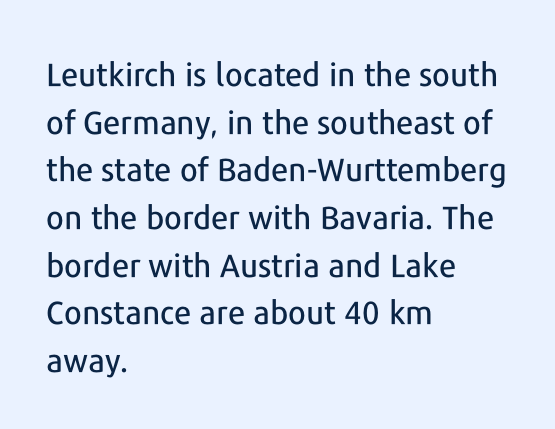
{"serif": "no", "italic": "no", "width": "normal", "stroke_contrast": "low", "x_height": "medium", "monospaced": "no", "underline": "no", "align": "left", "line_spacing": "normal", "line_spacing_ratio": 1.49, "letter_spacing": "normal", "letter_spacing_em": 0.0, "glyph_px": 32}
